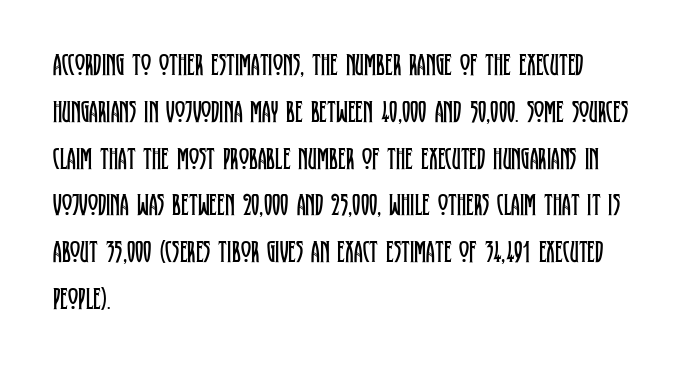
Whoever set this chose a conventional vertical rhythm. Check under the words: just untouched page. Style check: upright. Is this a fixed-width face? No — the glyphs have proportional, varying widths. Note: serifs present on the glyphs. Stroke thickness stays within the range of a standard reading face or lighter.
